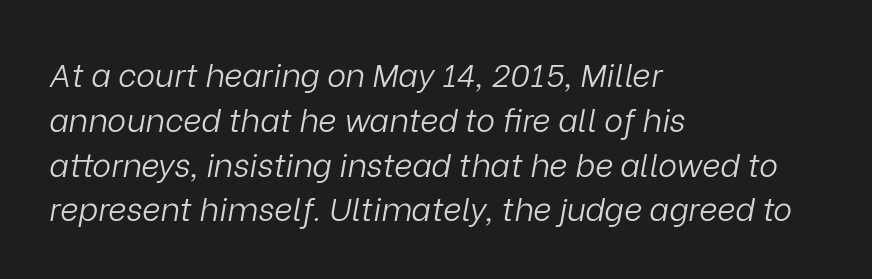
{"italic": "yes", "lean": "right", "slant_degrees": 9, "bold": "no", "weight": "light", "width": "normal", "stroke_contrast": "low", "x_height": "medium", "monospaced": "no", "underline": "no", "align": "left", "line_spacing": "normal", "line_spacing_ratio": 1.4, "letter_spacing": "normal", "letter_spacing_em": 0.0, "glyph_px": 32}
